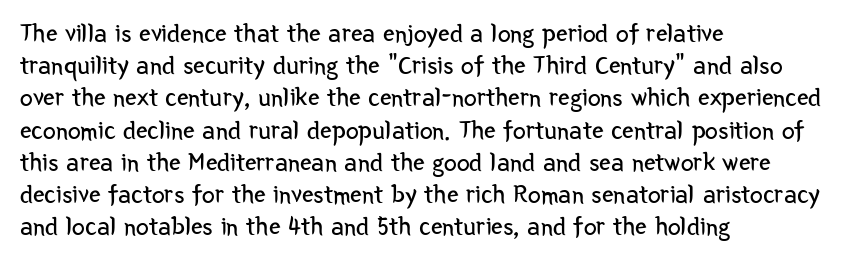
The image shows 26 px text type, upright; set left-aligned, line spacing 1.24x, normal letter spacing, not underlined.
